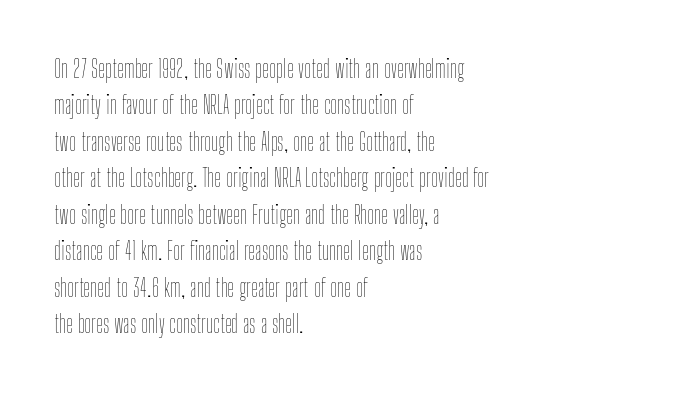
{"italic": "no", "bold": "no", "underline": "no", "align": "left", "line_spacing": "normal", "line_spacing_ratio": 1.52, "letter_spacing": "normal", "letter_spacing_em": 0.0, "glyph_px": 24}
